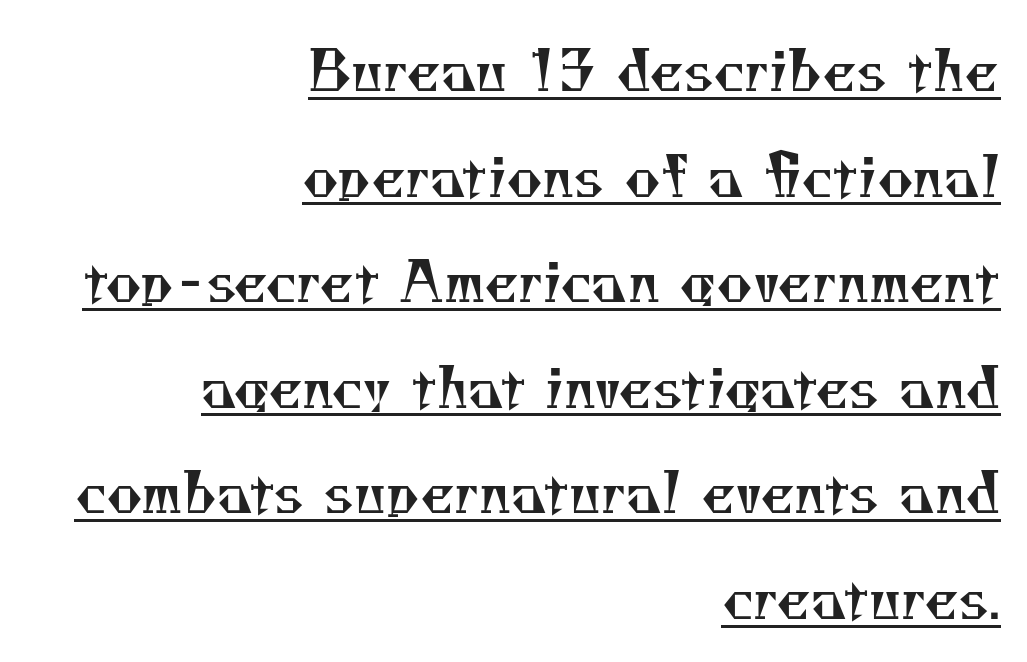
{"serif": "yes", "bold": "no", "weight": "regular", "width": "normal", "stroke_contrast": "medium", "x_height": "small", "monospaced": "no", "underline": "yes", "align": "right", "line_spacing": "loose", "line_spacing_ratio": 1.92, "letter_spacing": "normal", "letter_spacing_em": 0.0, "glyph_px": 55}
